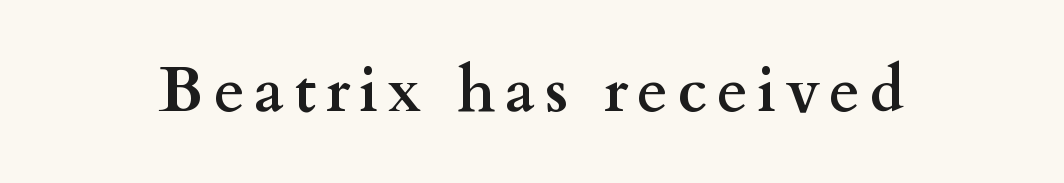
The image shows 62 px semibold, wide serif type, upright; set not underlined; medium stroke contrast and a small x-height.
